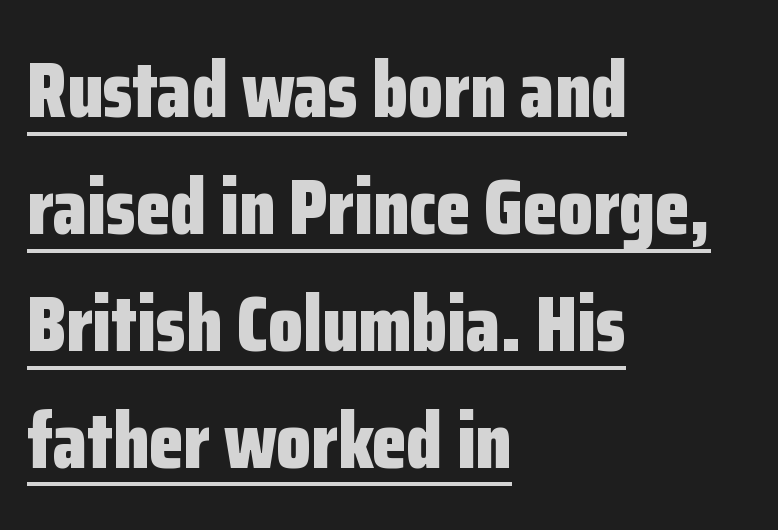
The letters stand upright; this is a roman face. The lettering is marked with a stroke running underneath it. Line beginnings align vertically; line endings do not. Unlike a traditional serif, this face leaves its strokes unadorned. There is no visible air inserted between adjacent glyphs. Varying glyph widths throughout — classic text-font behaviour.
